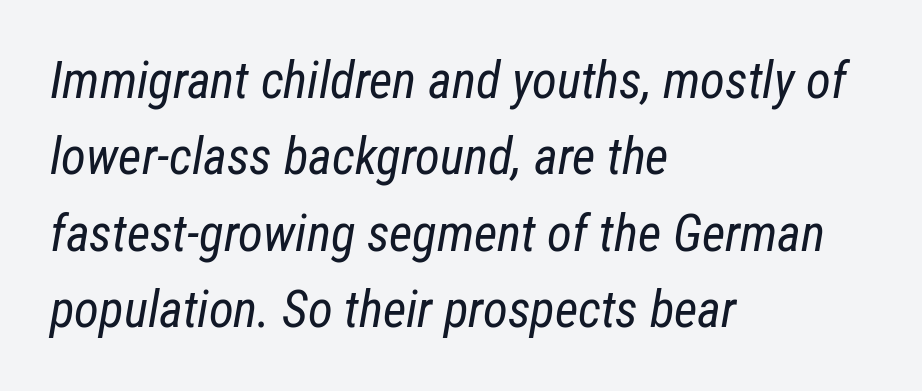
Q: Is the text bold? A: No.
Q: Is the text italic (slanted)? A: Yes, it leans right by about 12 degrees.
Q: Is the text underlined? A: No.
Q: How is the paragraph aligned? A: Left-aligned.
Q: Is the spacing between letters normal or unusually wide? A: Normal.
Q: Is the spacing between lines tight, normal or loose? A: Normal.
Q: Width (condensed, normal, or wide)? A: Condensed.
Q: Stroke contrast? A: Low.
Q: x-height? A: Medium.
Q: Monospaced? A: No.
